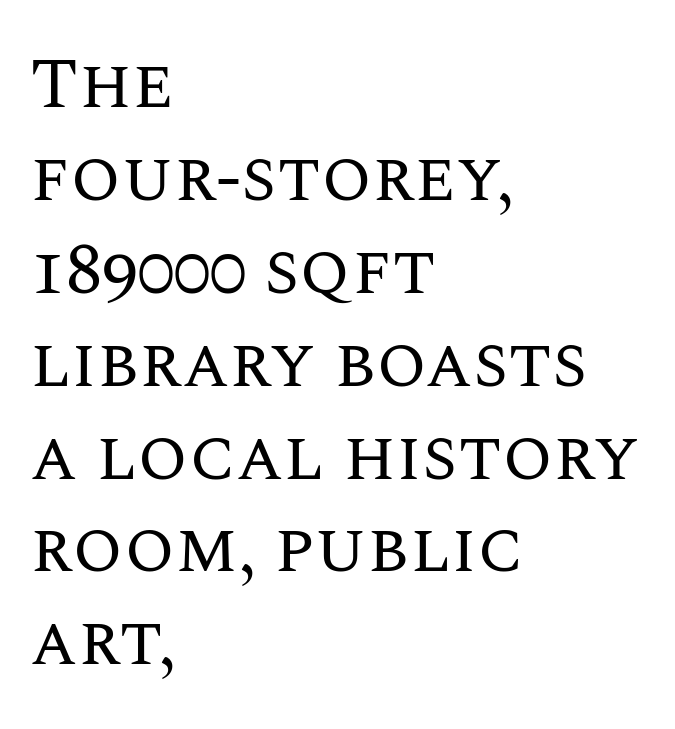
{"italic": "no", "bold": "no", "weight": "regular", "width": "normal", "stroke_contrast": "medium", "x_height": "large", "monospaced": "no", "underline": "no", "align": "left", "line_spacing": "normal", "line_spacing_ratio": 1.29, "letter_spacing": "normal", "letter_spacing_em": 0.0, "glyph_px": 72}
